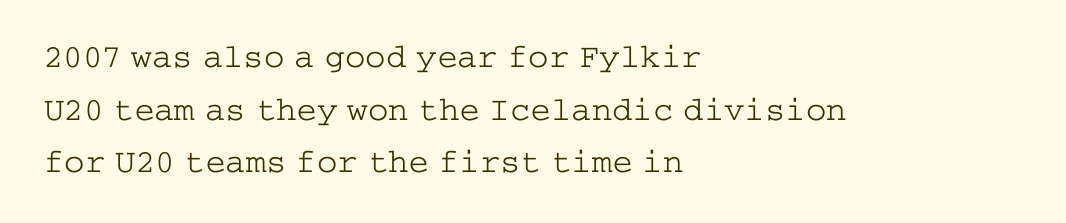
The image shows 34 px light, wide serif type, upright; set left-aligned, normal line spacing (1.55x), normal letter spacing, not underlined; low stroke contrast and a medium x-height.
